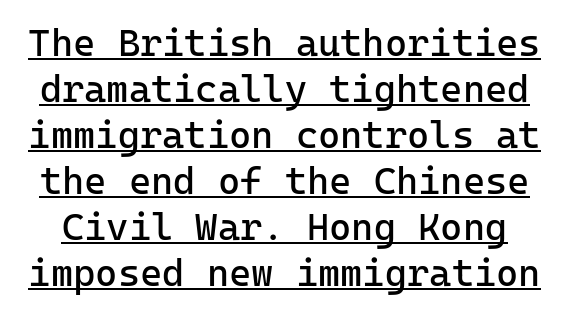
The image shows 38 px regular-weight sans-serif type, upright, monospaced; set line spacing 1.21x, normal letter spacing, underlined; low stroke contrast and a medium x-height.
